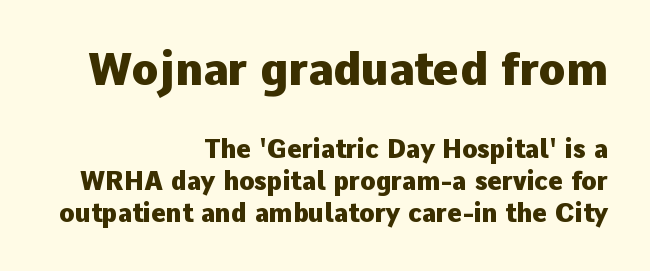
Q: Is the text bold? A: Yes.
Q: Is the text italic (slanted)? A: No, it is upright.
Q: Is the typeface a serif or a sans-serif typeface? A: Sans-serif.
Q: Is the text underlined? A: No.
Q: How is the paragraph aligned? A: Right-aligned.
Q: Is the spacing between letters normal or unusually wide? A: Normal.
Q: Is the spacing between lines tight, normal or loose? A: Normal.
Q: Which block of text is set in a larger size, the first (top) or the second (bottom)? A: The first (top) one.
Q: Width (condensed, normal, or wide)? A: Normal.
Q: Stroke contrast? A: Low.
Q: x-height? A: Medium.
Q: Monospaced? A: No.
